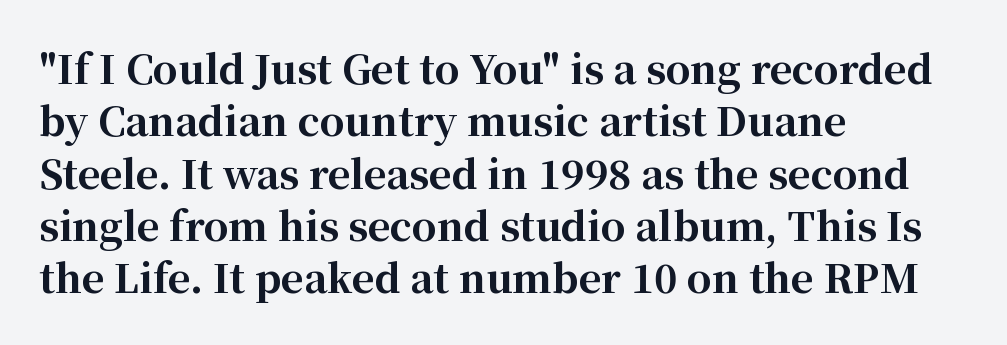
{"serif": "yes", "italic": "no", "bold": "yes", "weight": "bold", "width": "normal", "stroke_contrast": "high", "x_height": "medium", "monospaced": "no", "underline": "no", "align": "left", "line_spacing": "normal", "line_spacing_ratio": 1.34, "letter_spacing": "normal", "letter_spacing_em": 0.0, "glyph_px": 39}
